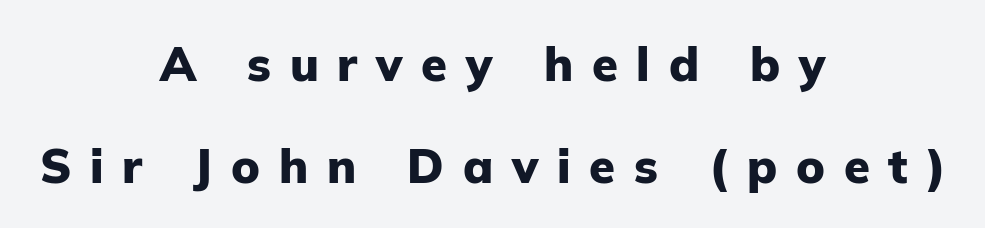
Q: Is the text bold? A: Yes.
Q: Is the text italic (slanted)? A: No, it is upright.
Q: Is the typeface a serif or a sans-serif typeface? A: Sans-serif.
Q: Is the text underlined? A: No.
Q: How is the paragraph aligned? A: Centered.
Q: Is the spacing between letters normal or unusually wide? A: Unusually wide.
Q: Is the spacing between lines tight, normal or loose? A: Loose.
Q: Width (condensed, normal, or wide)? A: Normal.
Q: Stroke contrast? A: Low.
Q: x-height? A: Medium.
Q: Monospaced? A: No.
